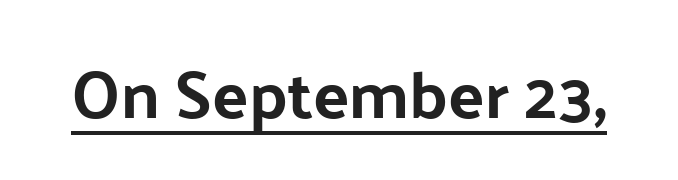
Q: Is the text italic (slanted)? A: No, it is upright.
Q: Is the typeface a serif or a sans-serif typeface? A: Sans-serif.
Q: Is the text underlined? A: Yes.
Q: Is the spacing between letters normal or unusually wide? A: Normal.
Q: Width (condensed, normal, or wide)? A: Normal.
Q: Stroke contrast? A: Low.
Q: x-height? A: Medium.
Q: Monospaced? A: No.
